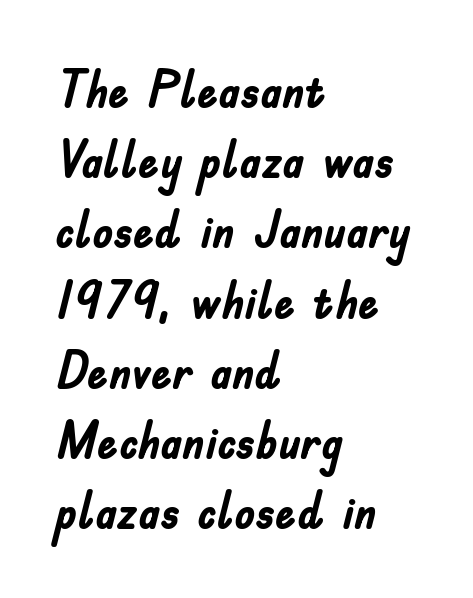
The rows are spaced the way most documents space them. Unlike a traditional serif, this face leaves its strokes unadorned. Check under the words: just untouched page. No extra tracking has been applied to these lines. Its strokes are broad and dark, the hallmark of bold type.
